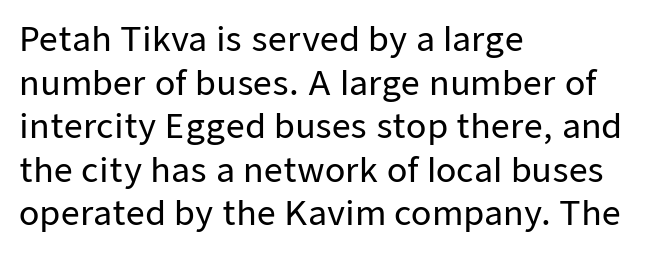
The image shows 33 px sans-serif type, upright; set left-aligned, normal line spacing (1.32x), normal letter spacing, not underlined; low stroke contrast and a medium x-height.
